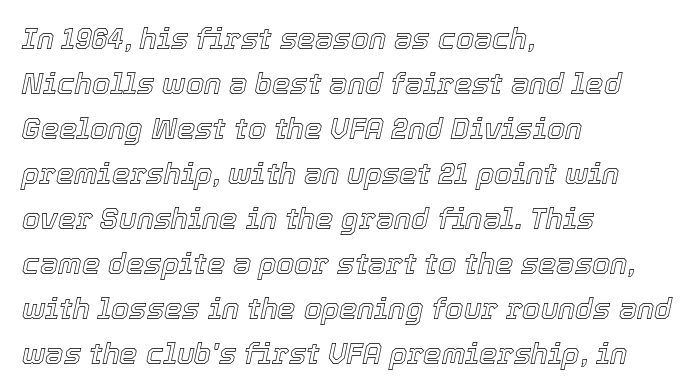
The image shows 29 px text type, italic (leaning right); set left-aligned, normal line spacing (1.55x), normal letter spacing, not underlined; a medium x-height.
